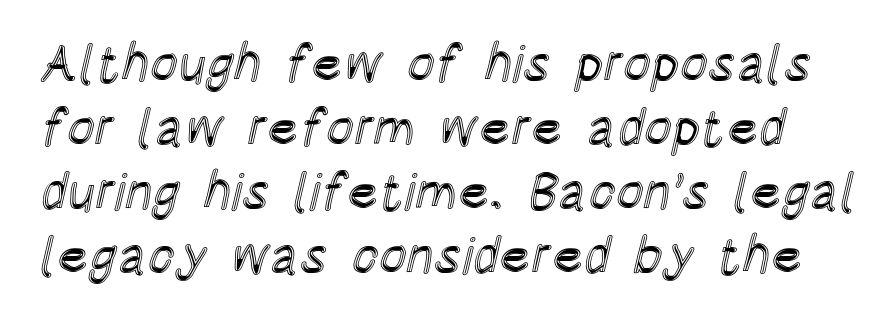
{"width": "condensed", "x_height": "large", "monospaced": "no", "underline": "no", "line_spacing_ratio": 1.23, "letter_spacing": "normal", "letter_spacing_em": 0.0, "glyph_px": 52}
